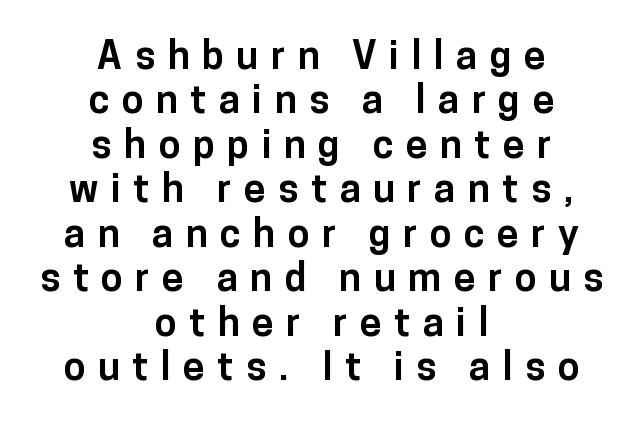
{"serif": "no", "italic": "no", "bold": "yes", "weight": "bold", "width": "normal", "stroke_contrast": "low", "x_height": "medium", "monospaced": "no", "underline": "no", "align": "center", "line_spacing": "tight", "line_spacing_ratio": 1.14, "letter_spacing": "wide", "letter_spacing_em": 0.32, "glyph_px": 39}
